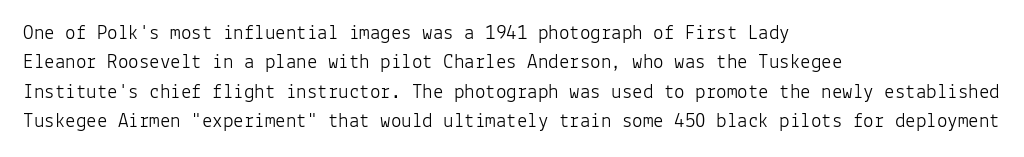
A clean baseline with only descenders dipping below it. If you drew a line through each stem, it would be perfectly vertical. Honestly, the row spacing looks completely unremarkable. Is this a heavy cut? Hardly; it is regular or lighter.
